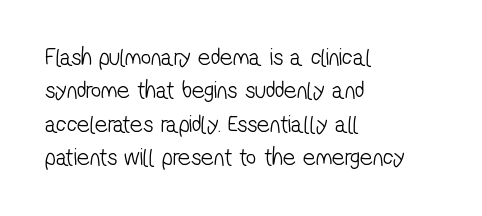
{"bold": "no", "underline": "no", "align": "left", "line_spacing": "normal", "line_spacing_ratio": 1.34, "letter_spacing": "normal", "letter_spacing_em": 0.0, "glyph_px": 25}
